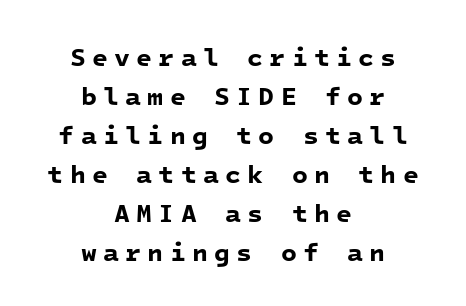
Descender tails drop into unmarked territory. These lines stack symmetrically, like a column narrowing and widening about its center. The passage shown has open, widely tracked lettering throughout. Does the leading feel generous? No, just average. A dark, heavy texture on the line: the type is bold.
